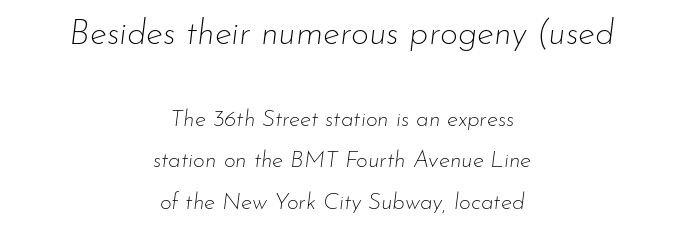
The image shows 35 px thin type, italic (leaning right); set centered, line spacing 1.8x, normal letter spacing, not underlined; the first (top) block is 1.52x larger; low stroke contrast and a small x-height.
